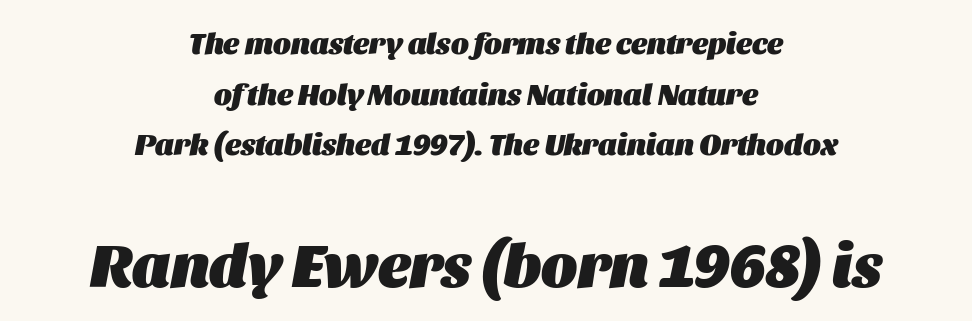
The strip under each line holds only bare page. The more generous point size was reserved for the lower chunk. Note the varied advance widths — an 'i' is clearly narrower than an 'm'. Would a proofreader flag this as italicized? Yes.
